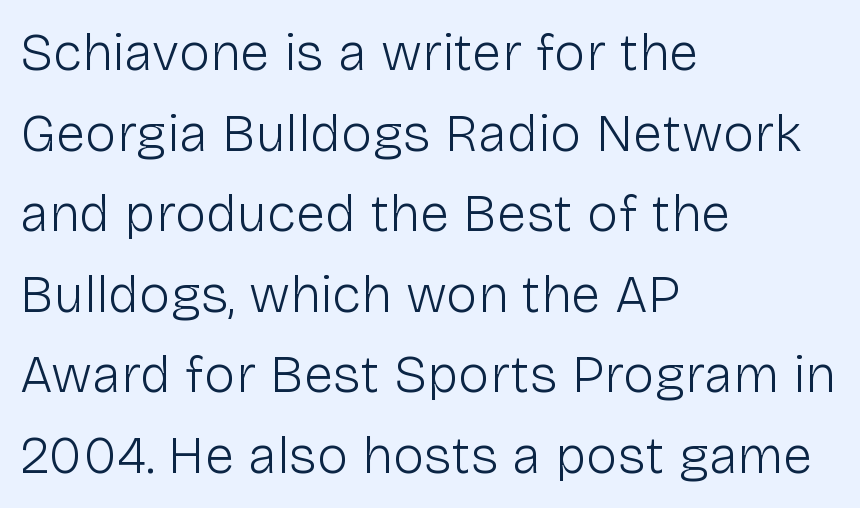
This is sans-serif lettering, the kind often seen on screens and signage. Each new line begins a customary step beneath the previous one. Is this a fixed-width face? No — the glyphs have proportional, varying widths. Each stroke keeps to a modest, everyday thickness or less. You can tell it's not italic because the verticals are truly vertical. Where is the straight margin? On the left.
